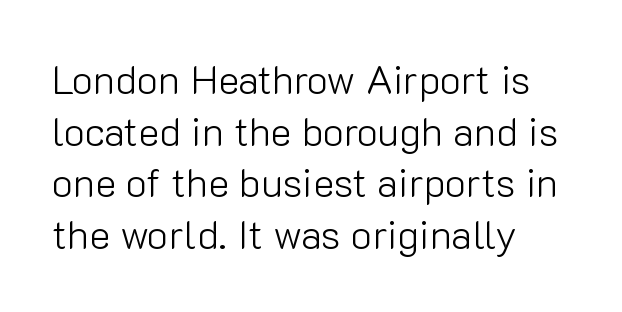
Q: Is the text bold? A: No.
Q: Is the text italic (slanted)? A: No, it is upright.
Q: Is the typeface a serif or a sans-serif typeface? A: Sans-serif.
Q: Is the text underlined? A: No.
Q: How is the paragraph aligned? A: Left-aligned.
Q: Is the spacing between letters normal or unusually wide? A: Normal.
Q: Is the spacing between lines tight, normal or loose? A: Normal.
Q: Width (condensed, normal, or wide)? A: Normal.
Q: Stroke contrast? A: Low.
Q: x-height? A: Medium.
Q: Monospaced? A: No.
